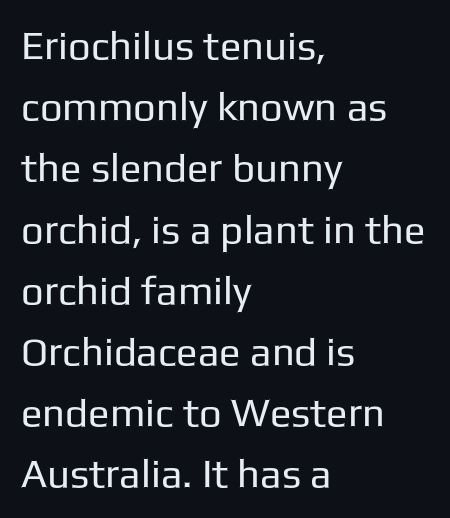
The image shows 40 px regular-weight sans-serif type, upright; set left-aligned, normal line spacing (1.53x), normal letter spacing, not underlined; low stroke contrast and a medium x-height.
